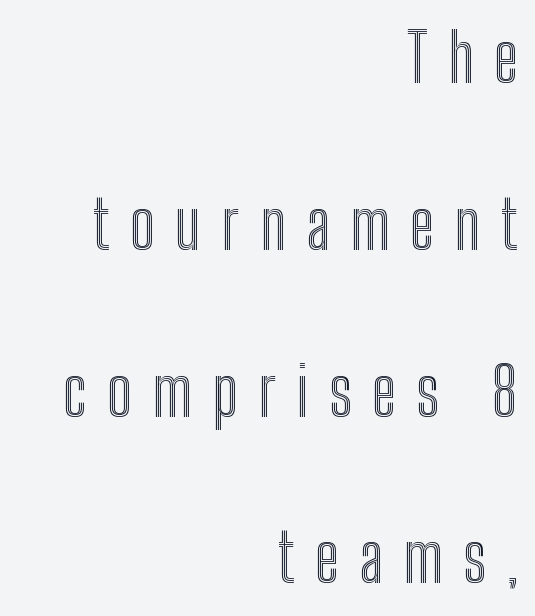
This sample has the flowing, uneven cadence of proportional lettering. Lines of text with bare space underneath. Vertically, the passage feels expansive, rows floating well apart. One-word summary of the alignment: right.
